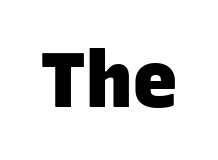
{"serif": "no", "bold": "yes", "weight": "heavy", "width": "normal", "stroke_contrast": "low", "x_height": "large", "monospaced": "yes", "underline": "no", "letter_spacing": "normal", "letter_spacing_em": 0.0, "glyph_px": 77}
